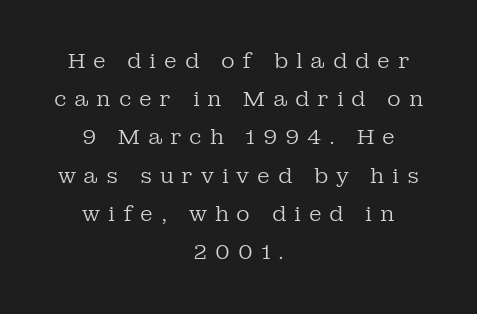
Q: Is the text bold? A: No.
Q: Is the text italic (slanted)? A: No, it is upright.
Q: Is the text underlined? A: No.
Q: How is the paragraph aligned? A: Centered.
Q: Is the spacing between letters normal or unusually wide? A: Unusually wide.
